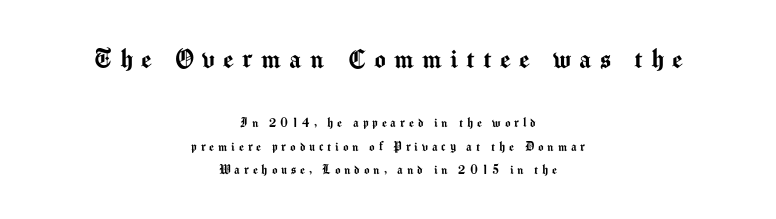
The face used here appears at its bigger size in the upper chunk. Upright lettering throughout. Check where the strokes stop: nothing finishes them off — pure sans. Clear beneath every line of the passage. Is the block centered? Yes — each line is placed symmetrically about the middle. Compared with typical paragraphs, the rows here are spaced about the same.
